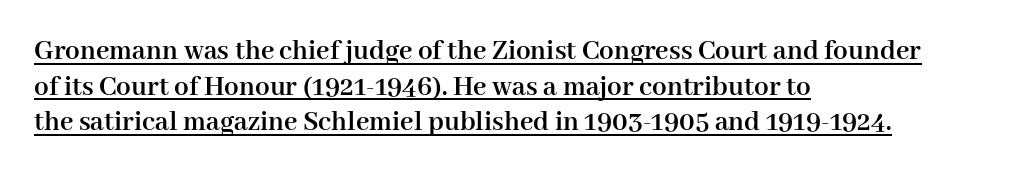
Q: Is the text bold? A: Yes.
Q: Is the text italic (slanted)? A: No, it is upright.
Q: Is the typeface a serif or a sans-serif typeface? A: Serif.
Q: Is the text underlined? A: Yes.
Q: How is the paragraph aligned? A: Left-aligned.
Q: Is the spacing between letters normal or unusually wide? A: Normal.
Q: Width (condensed, normal, or wide)? A: Normal.
Q: Stroke contrast? A: High.
Q: x-height? A: Medium.
Q: Monospaced? A: No.
